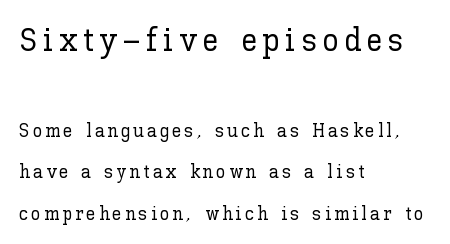
{"italic": "no", "width": "normal", "stroke_contrast": "low", "x_height": "medium", "monospaced": "no", "underline": "no", "align": "left", "line_spacing": "loose", "line_spacing_ratio": 2.19, "larger_block": "first", "size_ratio": 1.74, "glyph_px": 33}
